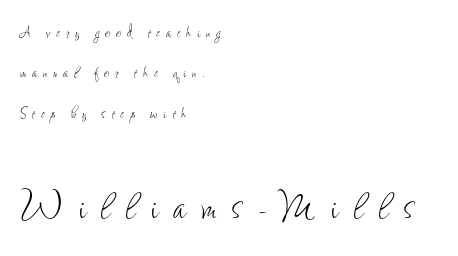
The image shows 47 px thin, condensed type; set left-aligned, loose line spacing (2.12x), unusually wide letter spacing (+0.31 em), not underlined; the second (bottom) block is 2.47x larger; low stroke contrast and a small x-height.
